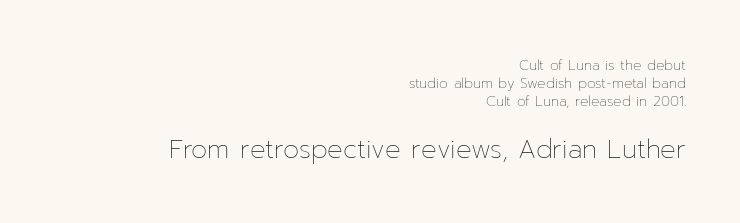
Q: Is the text bold? A: No.
Q: Is the text italic (slanted)? A: No, it is upright.
Q: Is the text underlined? A: No.
Q: How is the paragraph aligned? A: Right-aligned.
Q: Is the spacing between letters normal or unusually wide? A: Normal.
Q: Is the spacing between lines tight, normal or loose? A: Normal.
Q: Which block of text is set in a larger size, the first (top) or the second (bottom)? A: The second (bottom) one.
